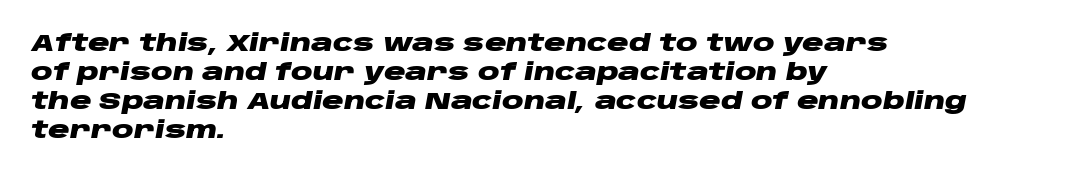
The image shows 24 px bold type, italic (leaning right); set left-aligned, line spacing 1.21x, normal letter spacing, not underlined.
